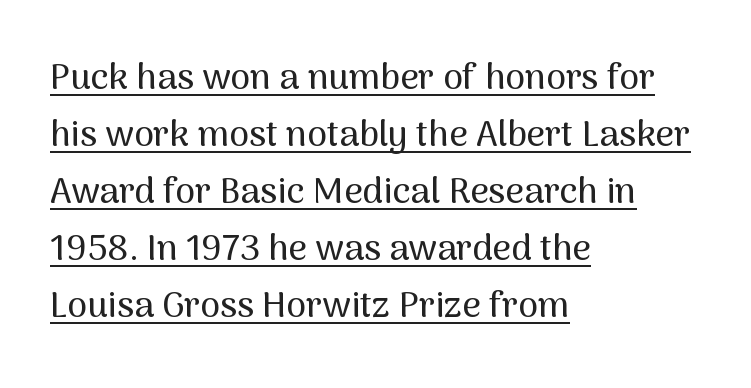
The image shows 36 px sans-serif type, upright; set left-aligned, normal line spacing (1.58x), normal letter spacing, underlined; medium stroke contrast and a medium x-height.
